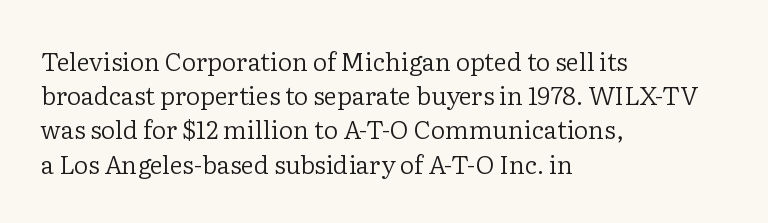
The image shows 25 px text type, upright; set left-aligned, normal line spacing (1.37x), normal letter spacing, not underlined.
